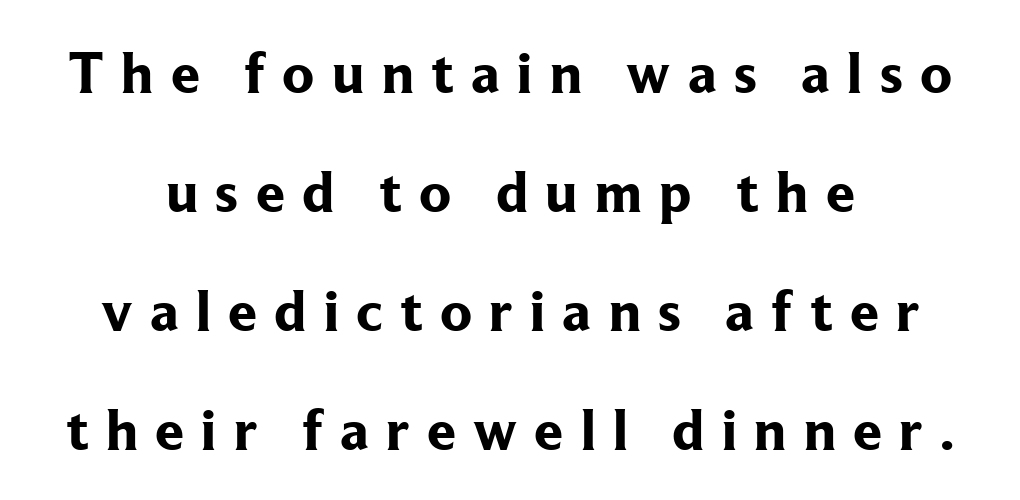
Q: Is the text bold? A: Yes.
Q: Is the text italic (slanted)? A: No, it is upright.
Q: Is the typeface a serif or a sans-serif typeface? A: Serif.
Q: Is the text underlined? A: No.
Q: How is the paragraph aligned? A: Centered.
Q: Is the spacing between letters normal or unusually wide? A: Unusually wide.
Q: Is the spacing between lines tight, normal or loose? A: Loose.
Q: Width (condensed, normal, or wide)? A: Normal.
Q: Stroke contrast? A: Low.
Q: x-height? A: Medium.
Q: Monospaced? A: No.
